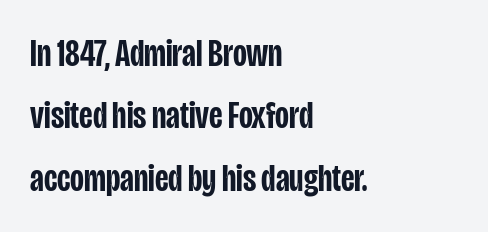
Character widths vary here, with narrow letters taking less room than wide ones. Its strokes are somewhat broadened, the hallmark of semibold type. The words here are not underlined. Unlike a traditional serif, this face leaves its strokes unadorned. Here the glyphs are tracked normally, forming tight word shapes. Posture: upright roman.
